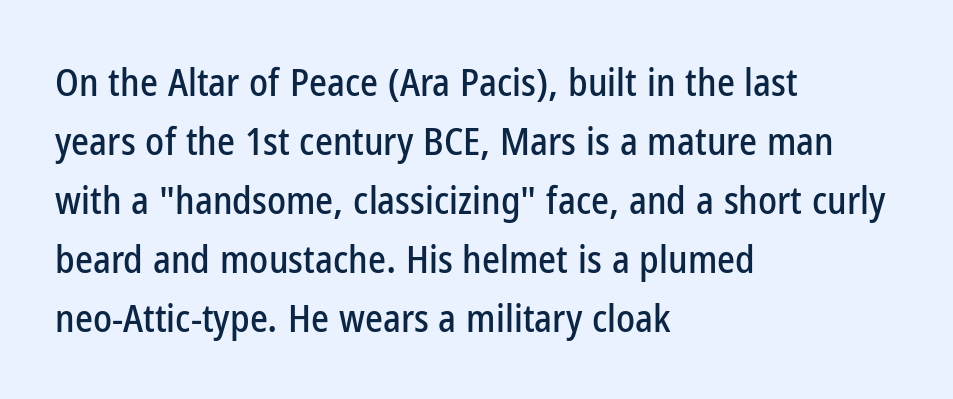
Q: Is the text italic (slanted)? A: No, it is upright.
Q: Is the typeface a serif or a sans-serif typeface? A: Sans-serif.
Q: Is the text underlined? A: No.
Q: How is the paragraph aligned? A: Left-aligned.
Q: Is the spacing between letters normal or unusually wide? A: Normal.
Q: Is the spacing between lines tight, normal or loose? A: Normal.
Q: Width (condensed, normal, or wide)? A: Condensed.
Q: Stroke contrast? A: Low.
Q: x-height? A: Medium.
Q: Monospaced? A: No.
